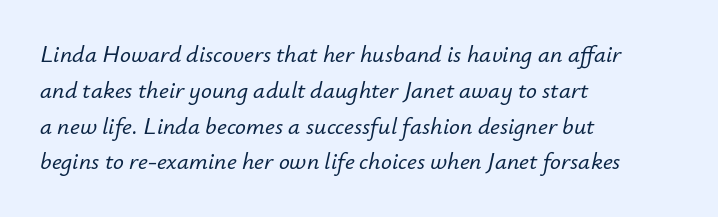
Q: Is the text italic (slanted)? A: Yes, it leans right by about 12 degrees.
Q: Is the text underlined? A: No.
Q: How is the paragraph aligned? A: Left-aligned.
Q: Is the spacing between letters normal or unusually wide? A: Normal.
Q: Is the spacing between lines tight, normal or loose? A: Normal.
